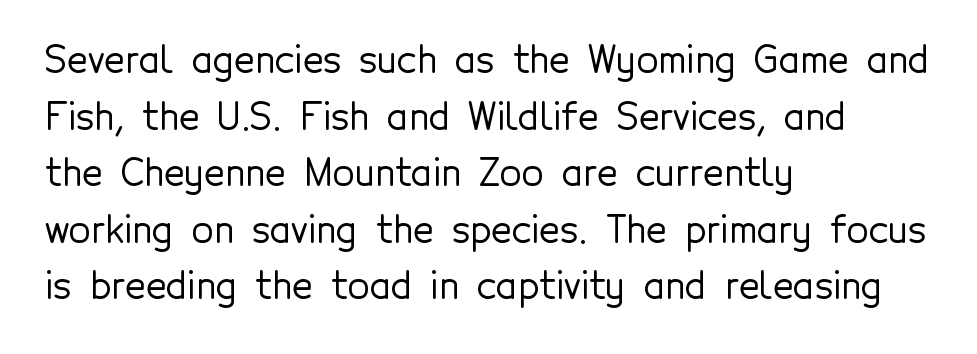
This sample has the flowing, uneven cadence of proportional lettering. What stands out about the letter spacing? Nothing — it is the standard amount. Is there much room between lines? A standard amount, neither cramped nor airy. Grotesque or geometric, the face here clearly has no serifs. If you drew a ruler down the left edge, every line would touch it.
